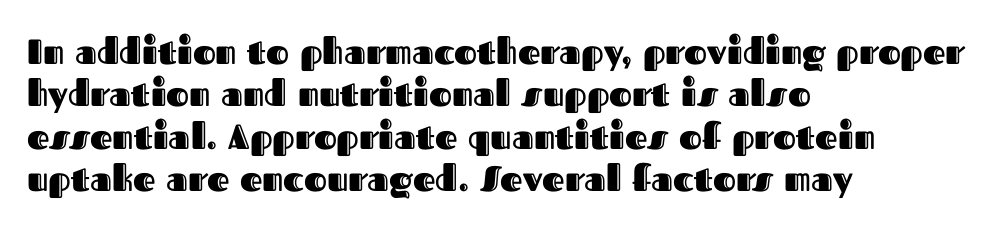
{"italic": "no", "width": "normal", "x_height": "medium", "monospaced": "no", "underline": "no", "align": "left", "line_spacing_ratio": 1.21, "letter_spacing": "normal", "letter_spacing_em": 0.0, "glyph_px": 35}
